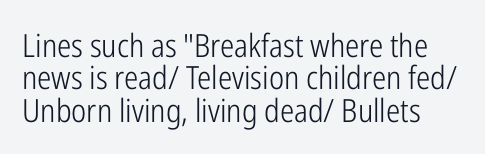
Q: Is the text bold? A: No.
Q: Is the text italic (slanted)? A: No, it is upright.
Q: Is the typeface a serif or a sans-serif typeface? A: Sans-serif.
Q: Is the text underlined? A: No.
Q: Is the spacing between letters normal or unusually wide? A: Normal.
Q: Is the spacing between lines tight, normal or loose? A: Tight.
Q: Width (condensed, normal, or wide)? A: Condensed.
Q: Stroke contrast? A: Low.
Q: x-height? A: Medium.
Q: Monospaced? A: No.
